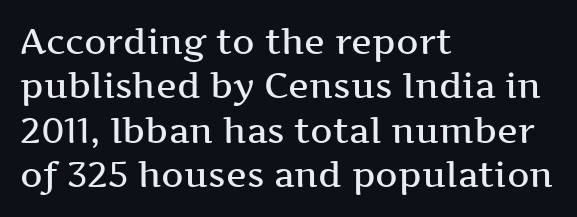
Proportional: the letters do not fall into vertical columns. The type sits square on the baseline with zero lean. Line beginnings align vertically; line endings do not. How would I describe the line gaps? Plain and ordinary. Here the glyphs are tracked normally, forming tight word shapes.
